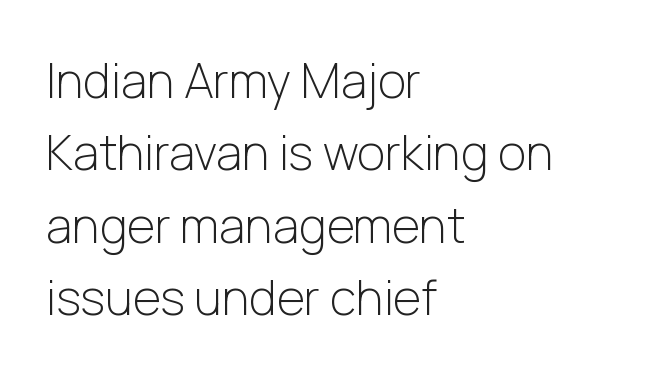
Baseline-to-baseline distance is the conventional proportion of letter height. Notice how the passage keeps a crisp vertical edge on the left only. You can tell it's not italic because the verticals are truly vertical. The face used here is proportionally spaced, like ordinary book or web type. The space directly below the letters is spotless. The typeface has the unassuming heft of standard copy or less.
